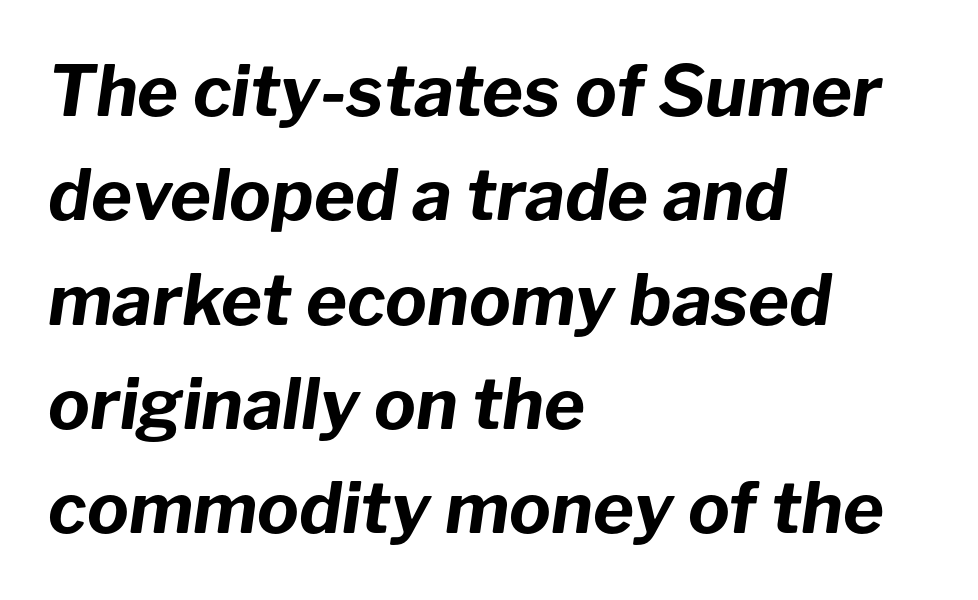
Q: Is the text bold? A: Yes.
Q: Is the text italic (slanted)? A: Yes, it leans right by about 8 degrees.
Q: Is the text underlined? A: No.
Q: How is the paragraph aligned? A: Left-aligned.
Q: Is the spacing between letters normal or unusually wide? A: Normal.
Q: Is the spacing between lines tight, normal or loose? A: Normal.
Q: Width (condensed, normal, or wide)? A: Normal.
Q: Stroke contrast? A: Low.
Q: x-height? A: Medium.
Q: Monospaced? A: No.
